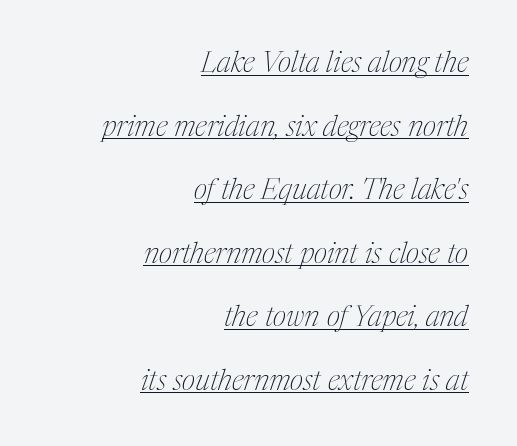
{"serif": "yes", "italic": "yes", "lean": "right", "slant_degrees": 17, "bold": "no", "weight": "thin", "width": "condensed", "stroke_contrast": "medium", "x_height": "medium", "monospaced": "no", "underline": "yes", "align": "right", "line_spacing": "loose", "line_spacing_ratio": 2.19, "letter_spacing": "normal", "letter_spacing_em": 0.0, "glyph_px": 29}
